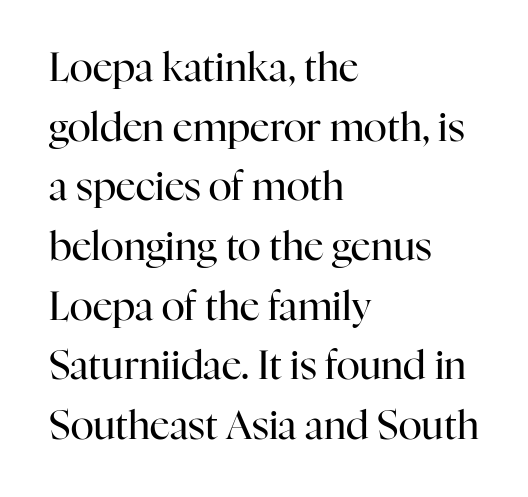
The passage shown stacks its lines at a standard gap. What stands out about the letter spacing? Nothing — it is the standard amount. I'd call this a serif setting — the letters wear small feet. You could not count columns in this text — the font is proportionally spaced. Tall strokes in this sample are plumb rather than angled. Notice how the passage keeps a crisp vertical edge on the left only.
